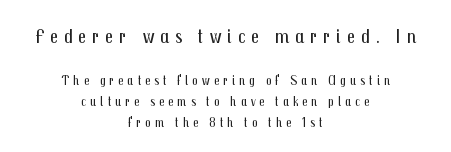
Visually, the top section dominates because its glyphs are scaled up. The leading is moderate, giving the passage an even texture. Check under the words: just untouched page. The compositor balanced each line on the midline.
